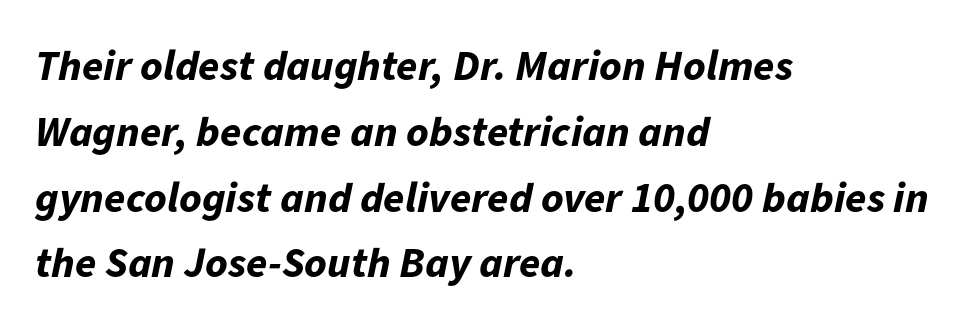
{"italic": "yes", "lean": "right", "slant_degrees": 11, "bold": "yes", "weight": "bold", "width": "normal", "stroke_contrast": "low", "x_height": "medium", "monospaced": "no", "underline": "no", "align": "left", "line_spacing": "normal", "line_spacing_ratio": 1.53, "letter_spacing": "normal", "letter_spacing_em": 0.0, "glyph_px": 43}
